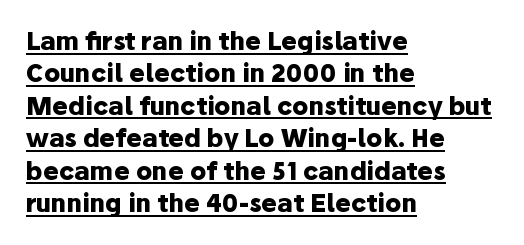
The image shows 24 px bold type, upright; set left-aligned, normal line spacing (1.35x), normal letter spacing, underlined.
